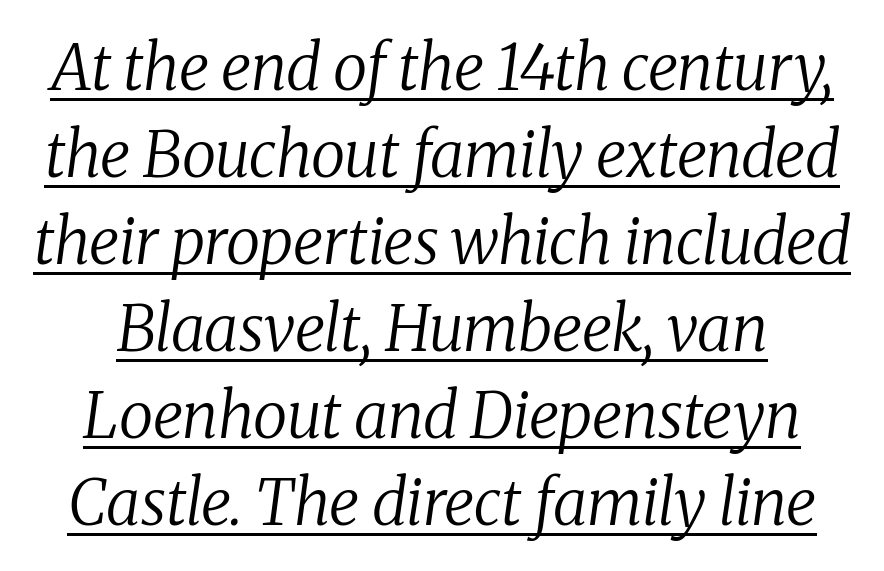
{"serif": "yes", "italic": "yes", "lean": "right", "slant_degrees": 8, "bold": "no", "weight": "regular", "width": "normal", "stroke_contrast": "medium", "x_height": "medium", "monospaced": "no", "underline": "yes", "line_spacing": "normal", "line_spacing_ratio": 1.38, "letter_spacing": "normal", "letter_spacing_em": 0.0, "glyph_px": 63}
